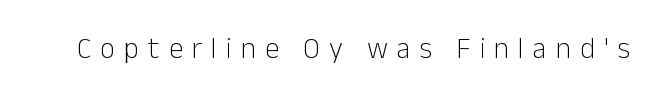
{"serif": "no", "italic": "no", "bold": "no", "weight": "light", "width": "normal", "stroke_contrast": "low", "x_height": "medium", "monospaced": "no", "underline": "no", "letter_spacing": "wide", "letter_spacing_em": 0.31, "glyph_px": 29}
